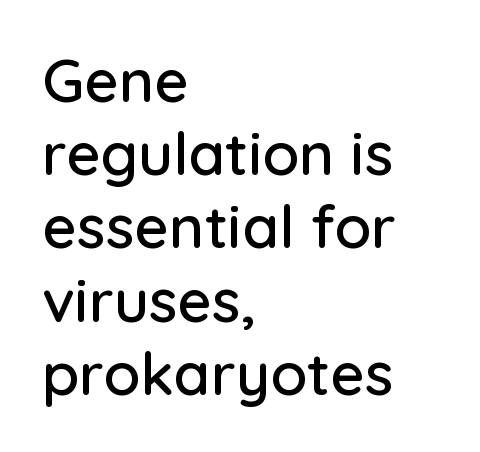
Q: Is the text italic (slanted)? A: No, it is upright.
Q: Is the typeface a serif or a sans-serif typeface? A: Sans-serif.
Q: Is the text underlined? A: No.
Q: How is the paragraph aligned? A: Left-aligned.
Q: Is the spacing between letters normal or unusually wide? A: Normal.
Q: Width (condensed, normal, or wide)? A: Normal.
Q: Stroke contrast? A: Low.
Q: x-height? A: Medium.
Q: Monospaced? A: No.
